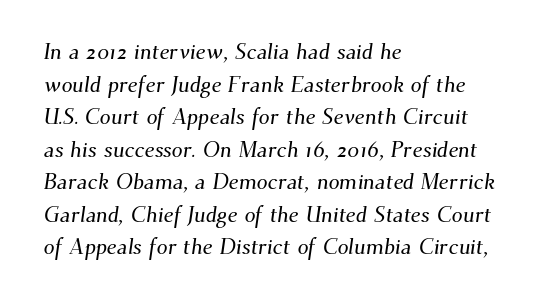
{"underline": "no", "align": "left", "line_spacing": "normal", "line_spacing_ratio": 1.48, "letter_spacing": "normal", "letter_spacing_em": 0.0, "glyph_px": 22}
